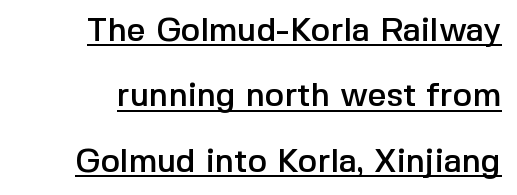
Q: Is the text italic (slanted)? A: No, it is upright.
Q: Is the typeface a serif or a sans-serif typeface? A: Sans-serif.
Q: Is the text underlined? A: Yes.
Q: Is the spacing between letters normal or unusually wide? A: Normal.
Q: Is the spacing between lines tight, normal or loose? A: Loose.
Q: Width (condensed, normal, or wide)? A: Normal.
Q: x-height? A: Medium.
Q: Monospaced? A: No.
